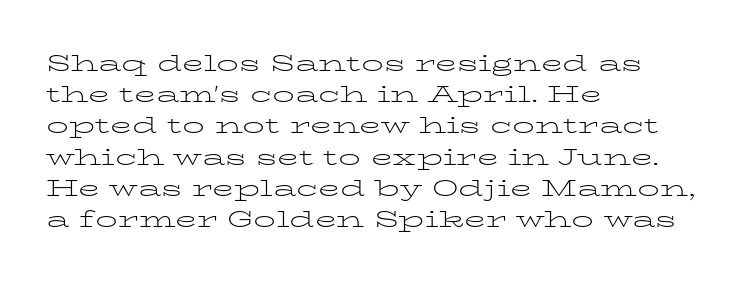
Every row of glyphs begins at an identical x-position on the left. The typesetting does not lean heavy: it is not bold. One glance says typical: line gaps are just what's usual. Underlining? Definitely not there.
